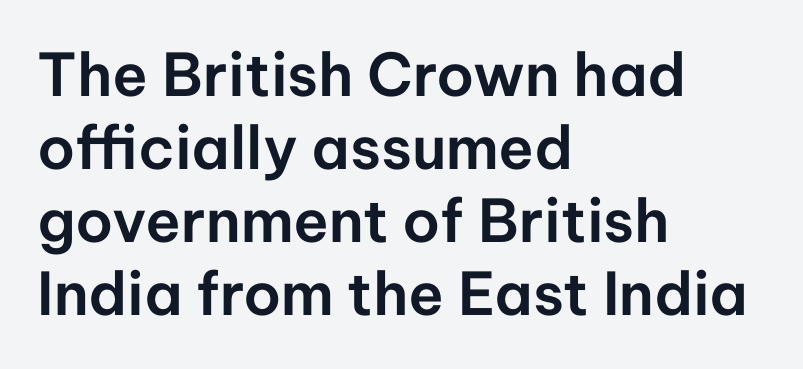
The area under the type is left untouched. The tracking reads as untouched default to a designer's eye. To sum up the face: it is a sans, with no serifs. A student would call this left alignment; a typographer would say flush left, rag right. Character widths vary here, with narrow letters taking less room than wide ones. The axis of the letterforms is exactly vertical.
